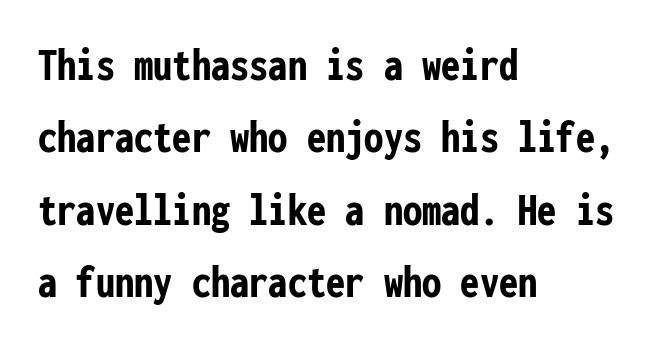
The image shows 48 px semibold, condensed sans-serif type, upright, monospaced; set left-aligned, normal line spacing (1.51x), normal letter spacing, not underlined; low stroke contrast and a medium x-height.
